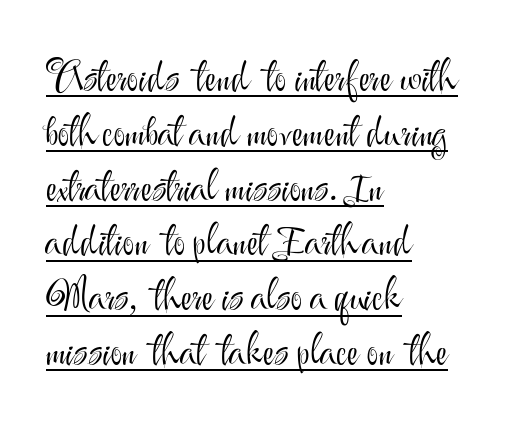
The image shows 40 px light sans-serif type; set left-aligned, normal line spacing (1.37x), normal letter spacing, underlined; medium stroke contrast and a small x-height.
